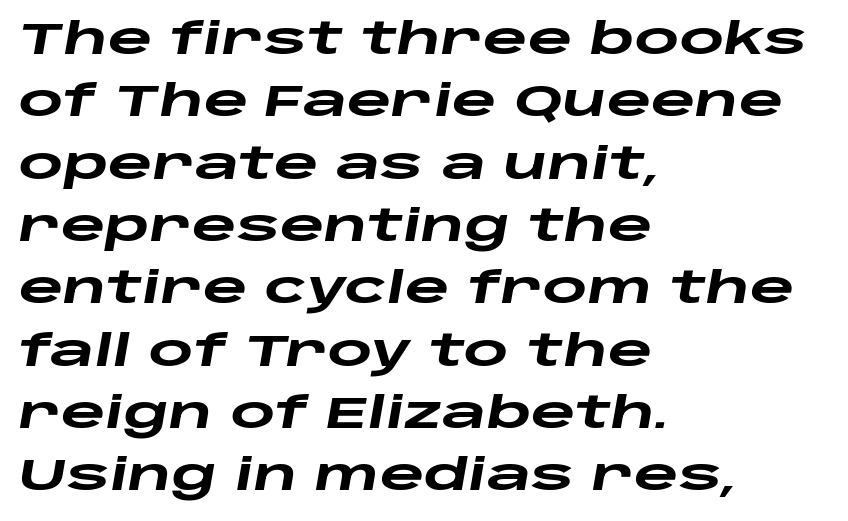
{"italic": "yes", "lean": "right", "slant_degrees": 10, "bold": "yes", "weight": "heavy", "width": "wide", "stroke_contrast": "low", "x_height": "large", "monospaced": "no", "underline": "no", "align": "left", "line_spacing": "normal", "line_spacing_ratio": 1.45, "letter_spacing": "normal", "letter_spacing_em": 0.0, "glyph_px": 43}
